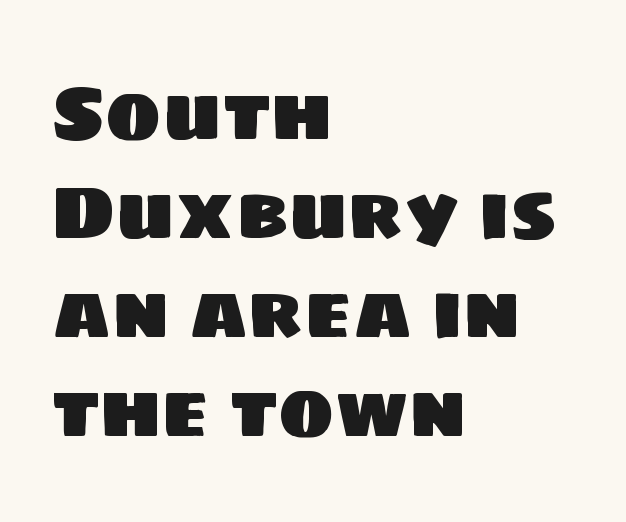
The image shows 75 px sans-serif type; set left-aligned, normal line spacing (1.32x), normal letter spacing, not underlined; low stroke contrast and a large x-height.
